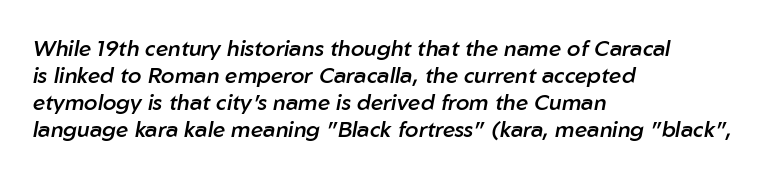
Q: Is the text bold? A: Semi-bold.
Q: Is the text italic (slanted)? A: Yes, it leans right by about 10 degrees.
Q: Is the text underlined? A: No.
Q: How is the paragraph aligned? A: Left-aligned.
Q: Is the spacing between letters normal or unusually wide? A: Normal.
